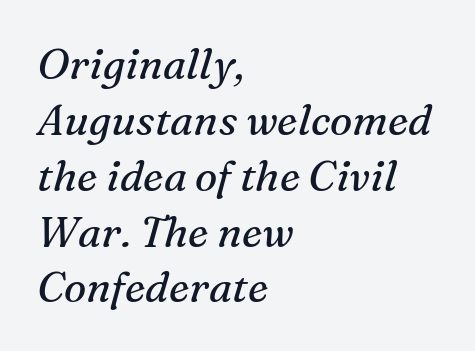
The image shows 42 px regular-weight serif type, italic (leaning right); set left-aligned, normal line spacing (1.33x), normal letter spacing, not underlined; medium stroke contrast and a medium x-height.
